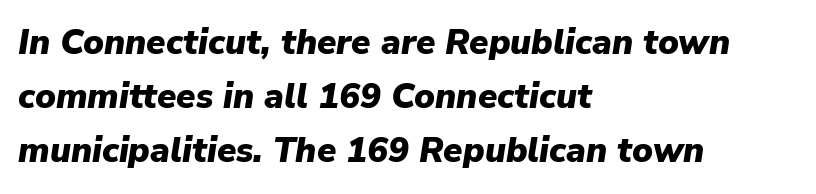
Q: Is the text bold? A: Yes.
Q: Is the text italic (slanted)? A: Yes, it leans right by about 9 degrees.
Q: Is the text underlined? A: No.
Q: How is the paragraph aligned? A: Left-aligned.
Q: Is the spacing between letters normal or unusually wide? A: Normal.
Q: Is the spacing between lines tight, normal or loose? A: Normal.
Q: Width (condensed, normal, or wide)? A: Normal.
Q: Stroke contrast? A: Low.
Q: x-height? A: Medium.
Q: Monospaced? A: No.
